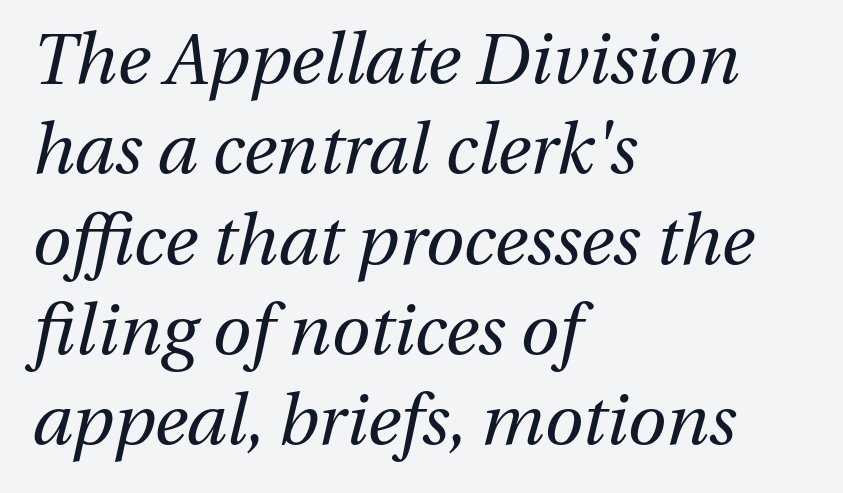
Q: Is the text bold? A: No.
Q: Is the text italic (slanted)? A: Yes, it leans right by about 13 degrees.
Q: Is the text underlined? A: No.
Q: How is the paragraph aligned? A: Left-aligned.
Q: Is the spacing between letters normal or unusually wide? A: Normal.
Q: Is the spacing between lines tight, normal or loose? A: Normal.
Q: Width (condensed, normal, or wide)? A: Normal.
Q: Stroke contrast? A: Medium.
Q: x-height? A: Medium.
Q: Monospaced? A: No.
